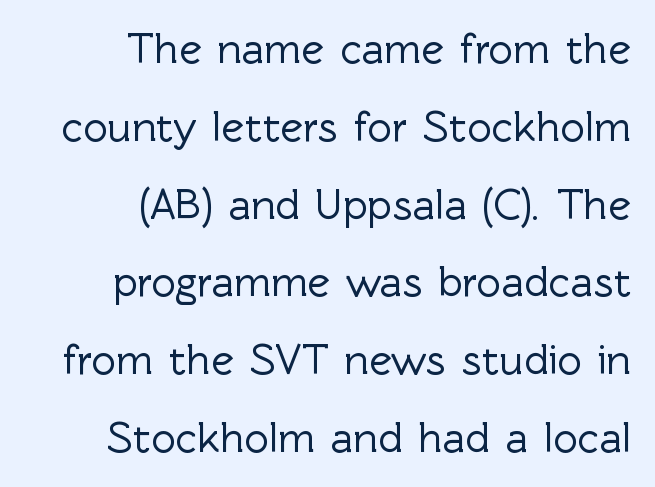
The horizontal fit of the characters is conventional and even. Character widths vary here, with narrow letters taking less room than wide ones. Does the copy run flush right? Yes — the right margin is perfectly even. Each letter's strokes conclude bluntly, with no projecting serifs.
